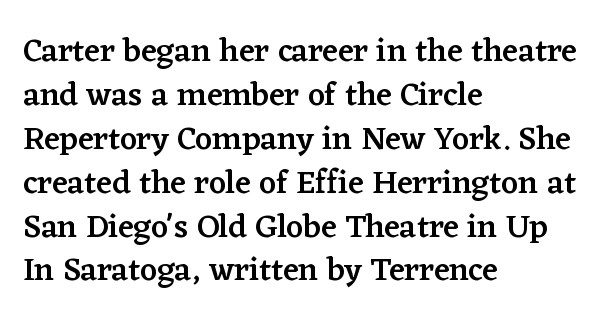
Q: Is the text bold? A: Semi-bold.
Q: Is the text italic (slanted)? A: No, it is upright.
Q: Is the typeface a serif or a sans-serif typeface? A: Serif.
Q: Is the text underlined? A: No.
Q: How is the paragraph aligned? A: Left-aligned.
Q: Is the spacing between letters normal or unusually wide? A: Normal.
Q: Is the spacing between lines tight, normal or loose? A: Normal.
Q: Width (condensed, normal, or wide)? A: Normal.
Q: Stroke contrast? A: Low.
Q: x-height? A: Medium.
Q: Monospaced? A: No.
